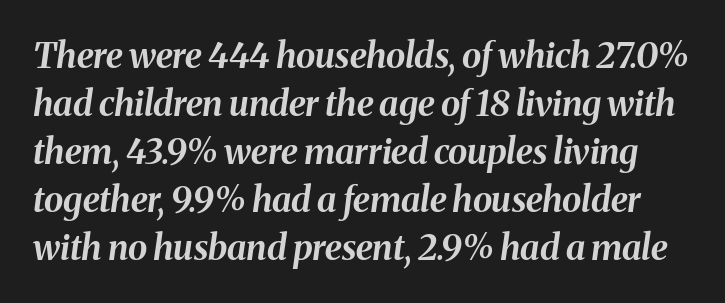
The image shows 35 px bold type, italic (leaning right); set normal line spacing (1.37x), normal letter spacing, not underlined; medium stroke contrast and a medium x-height.
